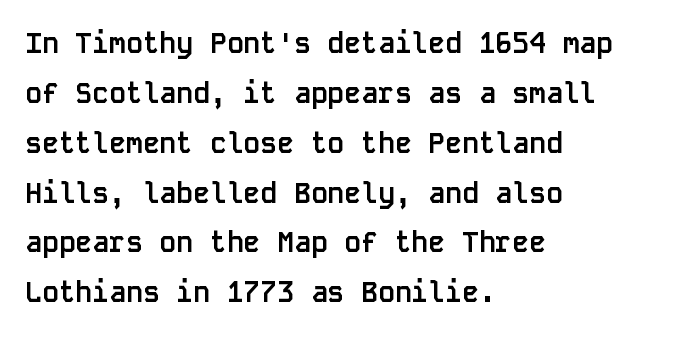
Q: Is the text bold? A: Yes.
Q: Is the text italic (slanted)? A: No, it is upright.
Q: Is the typeface a serif or a sans-serif typeface? A: Sans-serif.
Q: Is the text underlined? A: No.
Q: How is the paragraph aligned? A: Left-aligned.
Q: Is the spacing between letters normal or unusually wide? A: Normal.
Q: Width (condensed, normal, or wide)? A: Normal.
Q: Stroke contrast? A: Low.
Q: x-height? A: Large.
Q: Monospaced? A: Yes.
